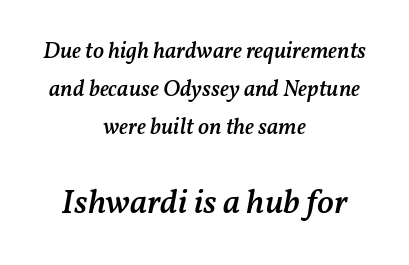
The image shows 35 px semibold type, italic (leaning right); set centered, normal line spacing (1.66x), normal letter spacing, not underlined; the second (bottom) block is 1.52x larger; medium stroke contrast and a medium x-height.
